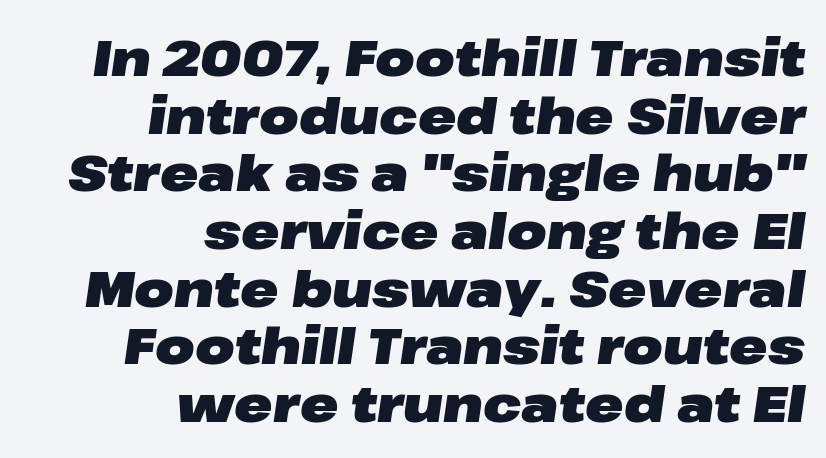
The image shows 51 px heavy, wide type, italic (leaning right); set right-aligned, tight line spacing (1.13x), normal letter spacing, not underlined; low stroke contrast and a medium x-height.
